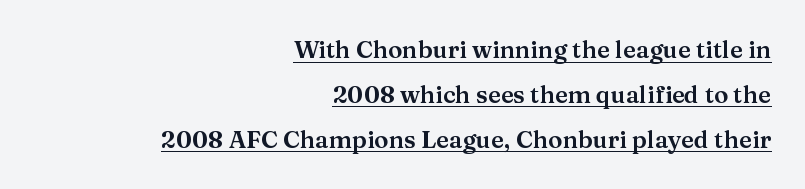
{"italic": "no", "underline": "yes", "align": "right", "line_spacing_ratio": 1.87, "letter_spacing": "normal", "letter_spacing_em": 0.0, "glyph_px": 24}
